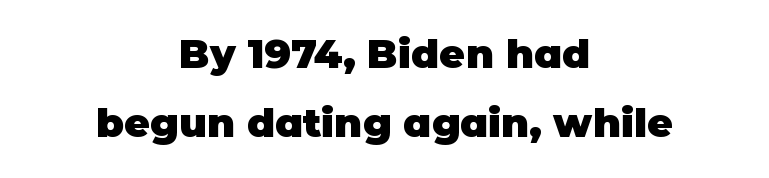
{"serif": "no", "italic": "no", "bold": "yes", "weight": "heavy", "width": "normal", "stroke_contrast": "low", "x_height": "large", "monospaced": "no", "underline": "no", "align": "center", "line_spacing_ratio": 1.73, "letter_spacing": "normal", "letter_spacing_em": 0.0, "glyph_px": 40}
